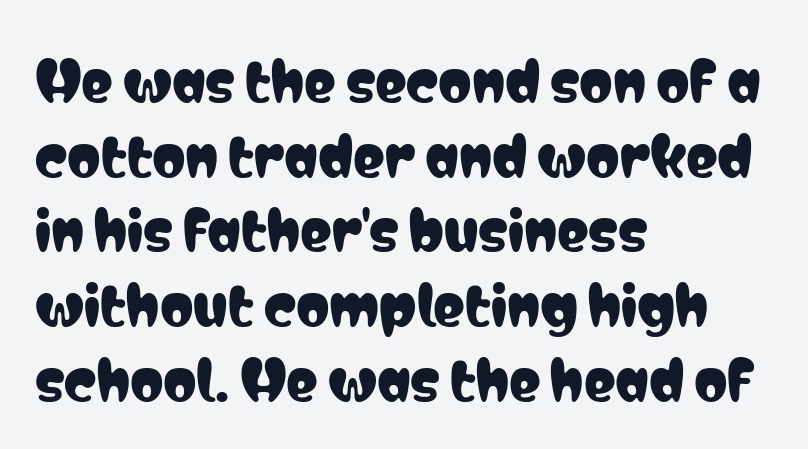
{"serif": "no", "italic": "no", "width": "condensed", "stroke_contrast": "low", "x_height": "medium", "monospaced": "no", "underline": "no", "align": "left", "line_spacing": "normal", "line_spacing_ratio": 1.41, "letter_spacing": "normal", "letter_spacing_em": 0.0, "glyph_px": 53}
